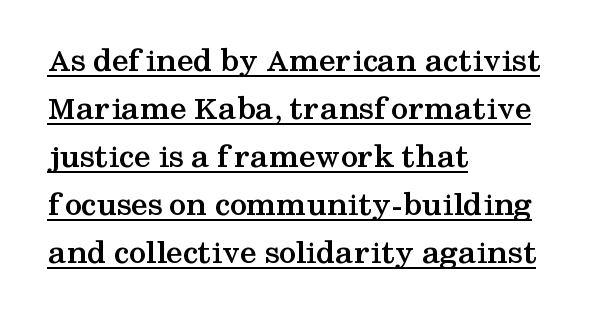
The image shows 34 px semibold, wide serif type, upright; set left-aligned, normal line spacing (1.41x), normal letter spacing, underlined; medium stroke contrast and a medium x-height.
